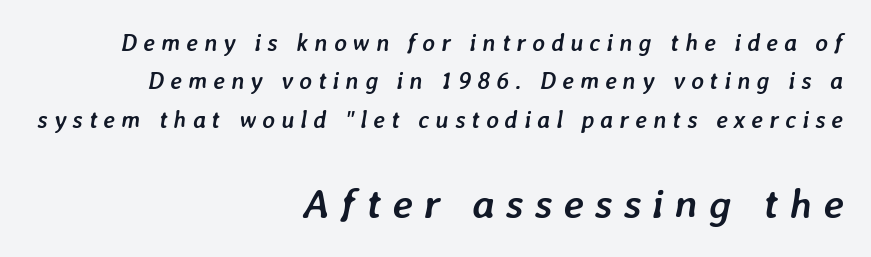
The image shows 42 px semibold type, italic (leaning right); set right-aligned, normal line spacing (1.6x), unusually wide letter spacing (+0.25 em), not underlined; the second (bottom) block is 1.75x larger; low stroke contrast and a medium x-height.
